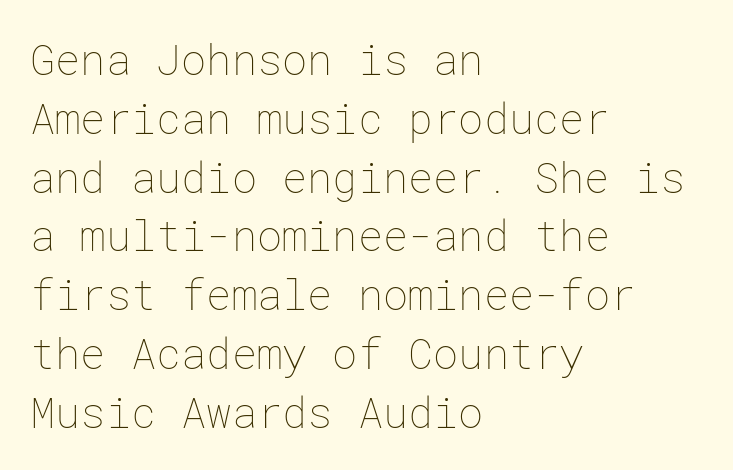
This is not heavy type; no bold has been used. The rag falls on the right side of this text block. These lines were composed using upright roman letters. Check under the words: just untouched page.
